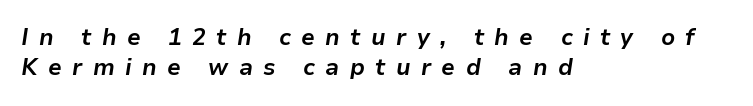
Q: Is the text bold? A: Yes.
Q: Is the text italic (slanted)? A: Yes, it leans right by about 9 degrees.
Q: Is the text underlined? A: No.
Q: How is the paragraph aligned? A: Left-aligned.
Q: Is the spacing between letters normal or unusually wide? A: Unusually wide.
Q: Is the spacing between lines tight, normal or loose? A: Normal.
